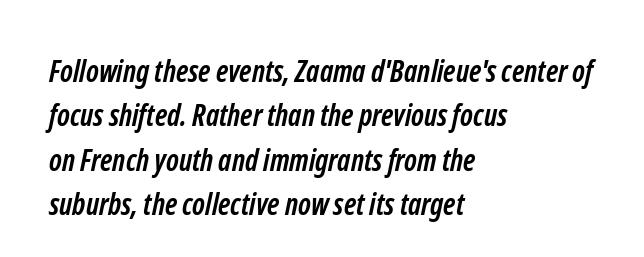
{"serif": "no", "bold": "yes", "weight": "semibold", "width": "condensed", "stroke_contrast": "low", "x_height": "medium", "monospaced": "no", "underline": "no", "align": "left", "line_spacing": "normal", "line_spacing_ratio": 1.48, "letter_spacing": "normal", "letter_spacing_em": 0.0, "glyph_px": 30}
